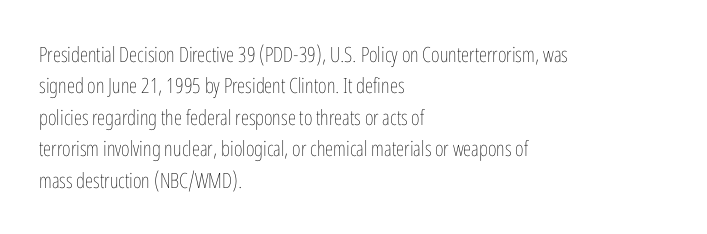
The image shows 21 px text type, upright; set left-aligned, normal line spacing (1.5x), normal letter spacing, not underlined.
